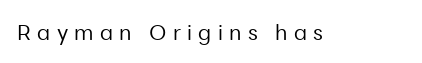
{"italic": "no", "bold": "no", "underline": "no", "letter_spacing": "wide", "letter_spacing_em": 0.3, "glyph_px": 21}
